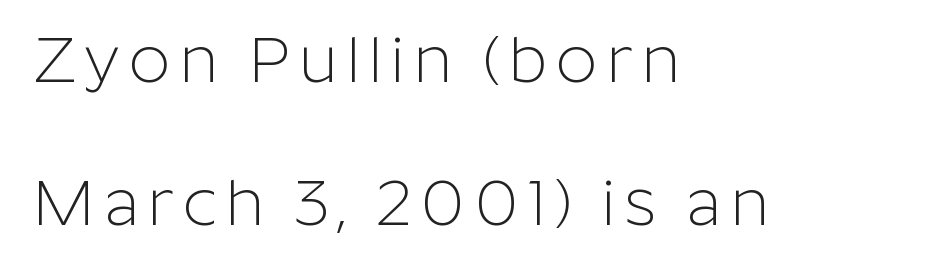
The font is comparable to plain body text, perhaps lighter. Anything drawn beneath the words? Only blank space. Left-aligned paragraph, ragged on the right. A sans-serif font was chosen for this passage. Leading is clearly above the norm, producing a sparse column.
